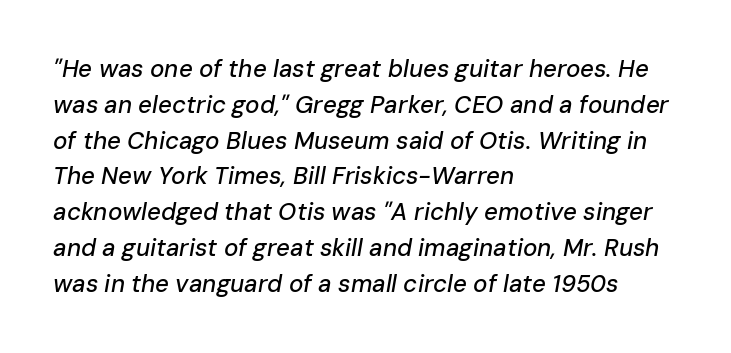
Q: Is the text italic (slanted)? A: Yes, it leans right by about 10 degrees.
Q: Is the text underlined? A: No.
Q: How is the paragraph aligned? A: Left-aligned.
Q: Is the spacing between letters normal or unusually wide? A: Normal.
Q: Is the spacing between lines tight, normal or loose? A: Normal.
